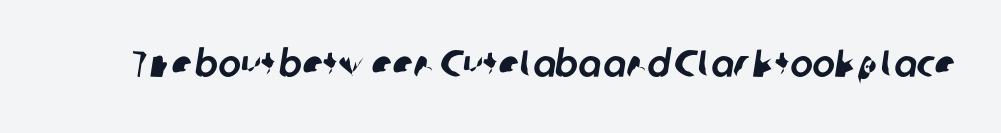
The image shows 38 px sans-serif type; set normal letter spacing, not underlined; low stroke contrast and a medium x-height.
